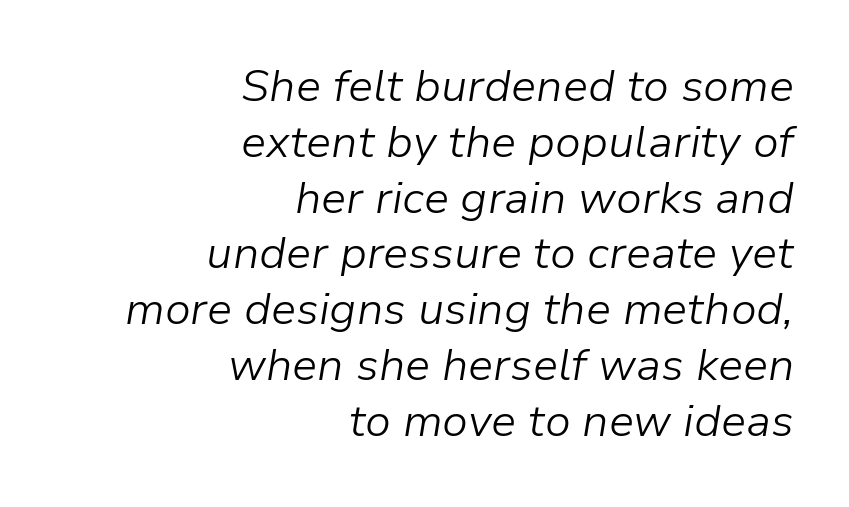
{"italic": "yes", "lean": "right", "slant_degrees": 9, "bold": "no", "weight": "light", "width": "normal", "stroke_contrast": "low", "x_height": "medium", "monospaced": "no", "underline": "no", "align": "right", "line_spacing_ratio": 1.24, "letter_spacing": "normal", "letter_spacing_em": 0.0, "glyph_px": 45}
